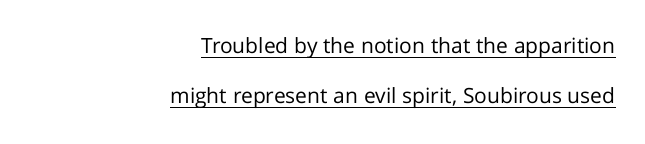
{"italic": "no", "bold": "no", "underline": "yes", "align": "right", "line_spacing": "loose", "line_spacing_ratio": 2.38, "letter_spacing": "normal", "letter_spacing_em": 0.0, "glyph_px": 21}
